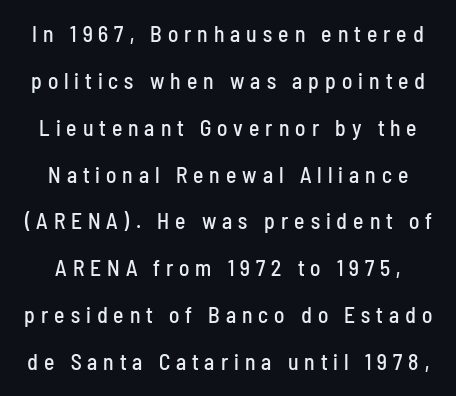
The space directly below the letters is spotless. Characters follow at a spacing far wider than the type designer built in. If you measured baseline to baseline, you'd find a long distance. The letters stand straight up with perfectly vertical stems.
